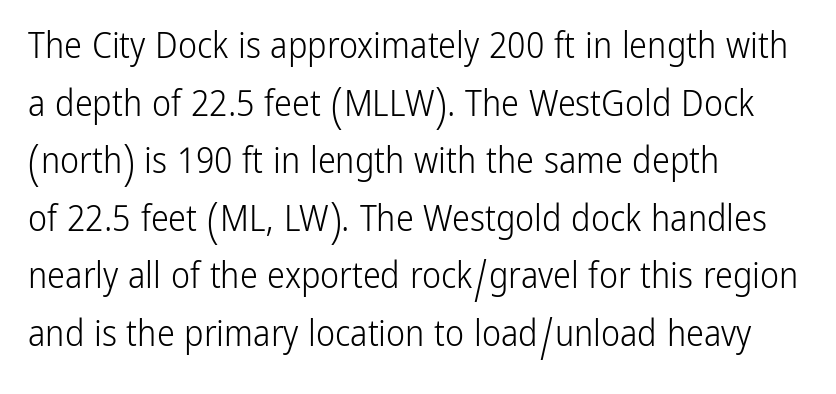
{"serif": "no", "italic": "no", "bold": "no", "weight": "light", "width": "condensed", "stroke_contrast": "low", "x_height": "medium", "monospaced": "no", "underline": "no", "align": "left", "line_spacing": "normal", "line_spacing_ratio": 1.6, "letter_spacing": "normal", "letter_spacing_em": 0.0, "glyph_px": 36}
